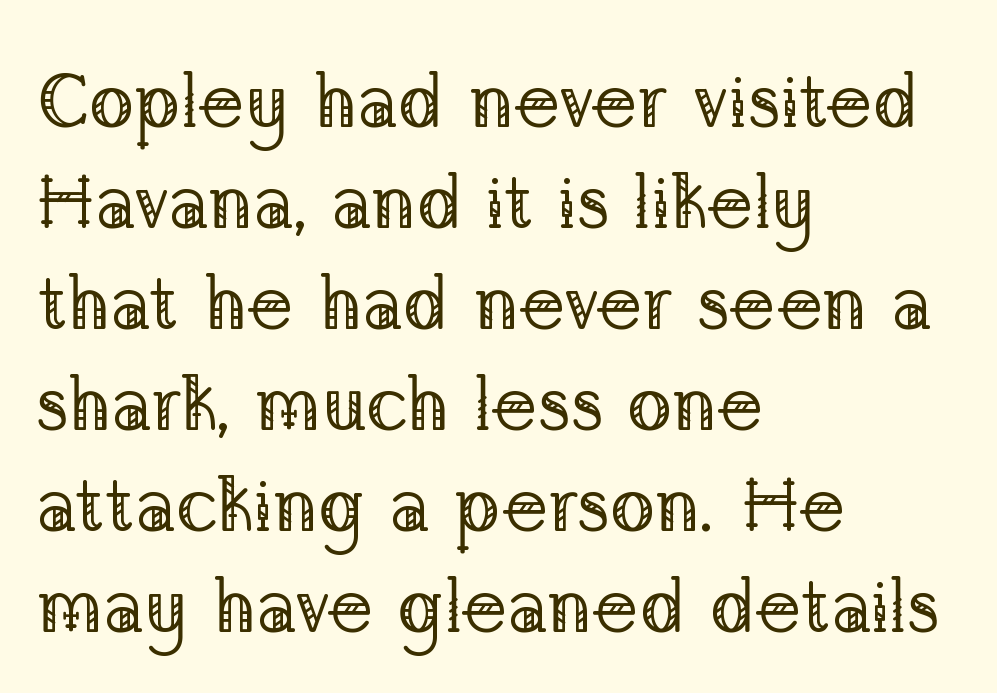
{"serif": "yes", "italic": "no", "bold": "no", "weight": "regular", "width": "normal", "stroke_contrast": "low", "x_height": "medium", "monospaced": "no", "underline": "no", "align": "left", "line_spacing": "normal", "line_spacing_ratio": 1.33, "letter_spacing": "normal", "letter_spacing_em": 0.0, "glyph_px": 76}
